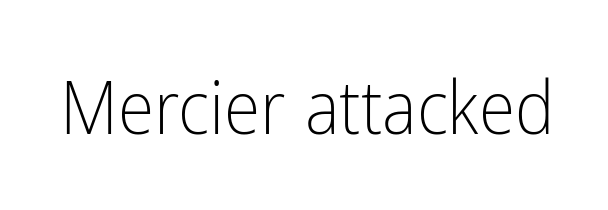
Each word holds together tightly as a unit, with standard inter-letter gaps. The weight would be labelled regular, book, light, or lighter still. Here the designer chose a conventional face with non-uniform glyph widths. This sample uses a sans-serif face. Only glyphs here, with clear space below each row. Ordinary non-slanted type is in use.
